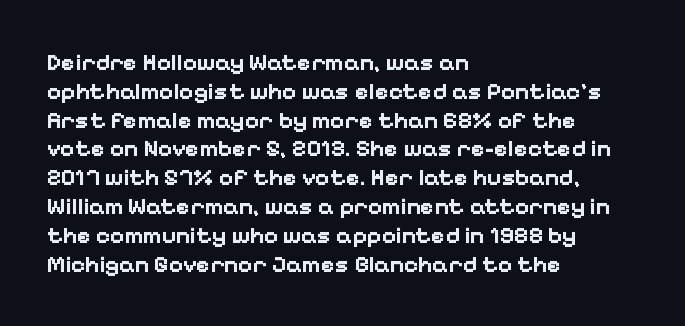
Q: Is the text bold? A: Yes.
Q: Is the text italic (slanted)? A: No, it is upright.
Q: Is the text underlined? A: No.
Q: How is the paragraph aligned? A: Left-aligned.
Q: Is the spacing between letters normal or unusually wide? A: Normal.
